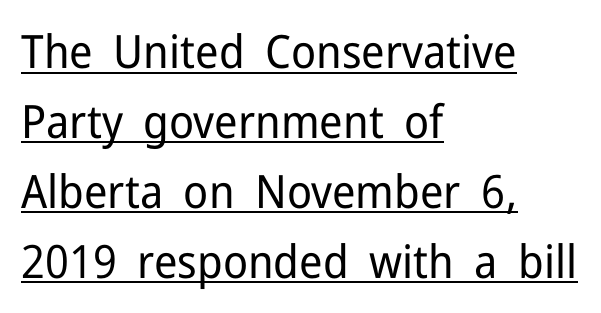
{"serif": "no", "italic": "no", "bold": "no", "weight": "regular", "width": "normal", "stroke_contrast": "low", "x_height": "medium", "monospaced": "no", "underline": "yes", "align": "left", "line_spacing": "normal", "line_spacing_ratio": 1.52, "letter_spacing": "normal", "letter_spacing_em": 0.0, "glyph_px": 46}
